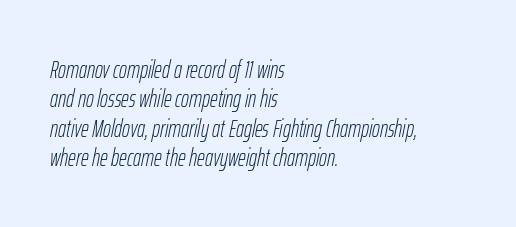
{"italic": "yes", "lean": "right", "slant_degrees": 12, "bold": "no", "underline": "no", "align": "left", "line_spacing_ratio": 1.22, "letter_spacing": "normal", "letter_spacing_em": 0.0, "glyph_px": 24}
